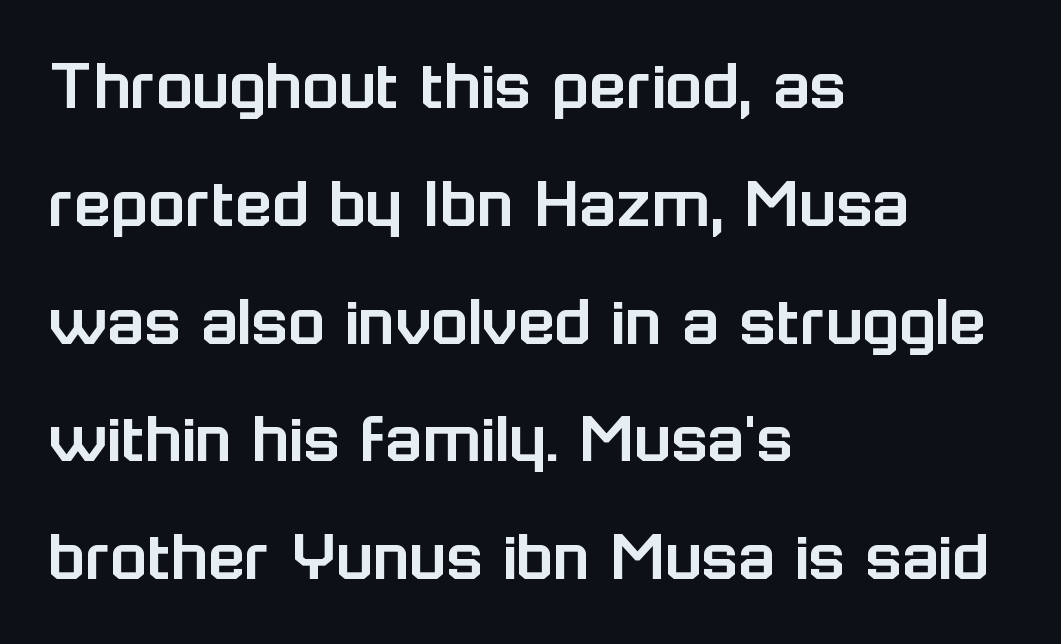
Q: Is the text italic (slanted)? A: No, it is upright.
Q: Is the typeface a serif or a sans-serif typeface? A: Sans-serif.
Q: Is the text underlined? A: No.
Q: How is the paragraph aligned? A: Left-aligned.
Q: Is the spacing between letters normal or unusually wide? A: Normal.
Q: Is the spacing between lines tight, normal or loose? A: Normal.
Q: Width (condensed, normal, or wide)? A: Normal.
Q: Stroke contrast? A: Low.
Q: x-height? A: Medium.
Q: Monospaced? A: No.
